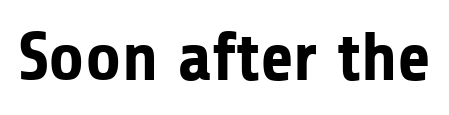
The image shows 69 px bold sans-serif type, upright; set normal letter spacing, not underlined; low stroke contrast and a medium x-height.
